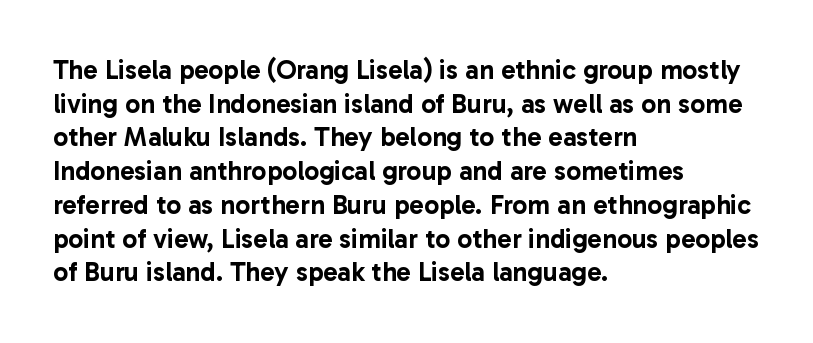
The image shows 27 px text type, upright; set left-aligned, normal line spacing (1.25x), normal letter spacing, not underlined.
